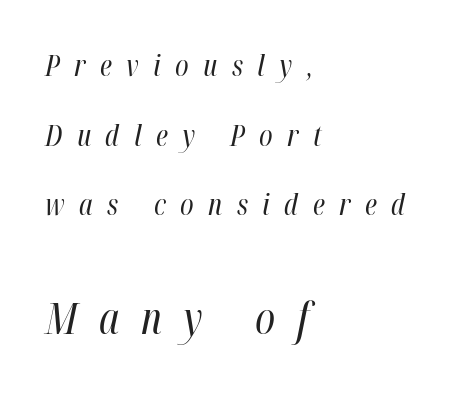
You could not count columns in this text — the font is proportionally spaced. Looking at the ascenders, they clearly lean. Each row of text sits above clean, open space. Spacing between characters has been opened up far beyond the box default.
